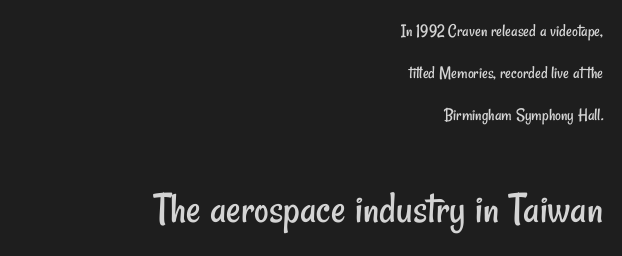
Q: Is the text bold? A: No.
Q: Is the typeface a serif or a sans-serif typeface? A: Sans-serif.
Q: Is the text underlined? A: No.
Q: How is the paragraph aligned? A: Right-aligned.
Q: Is the spacing between letters normal or unusually wide? A: Normal.
Q: Is the spacing between lines tight, normal or loose? A: Loose.
Q: Which block of text is set in a larger size, the first (top) or the second (bottom)? A: The second (bottom) one.
Q: Width (condensed, normal, or wide)? A: Condensed.
Q: Stroke contrast? A: Low.
Q: x-height? A: Small.
Q: Monospaced? A: No.
